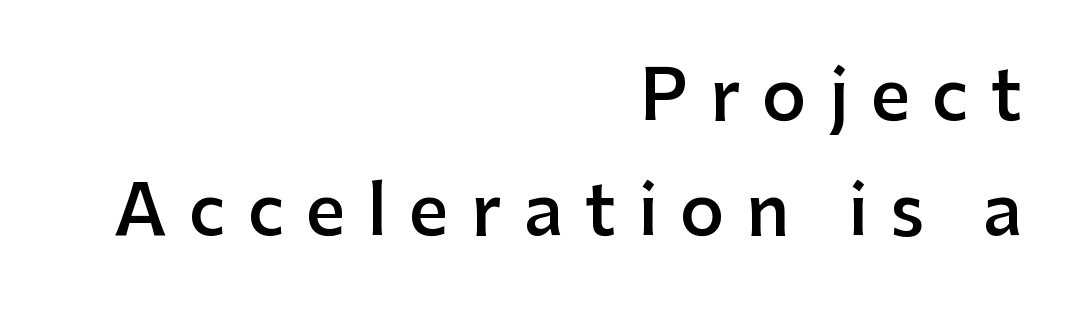
The image shows 69 px semibold sans-serif type, upright; set right-aligned, normal line spacing (1.66x), unusually wide letter spacing (+0.32 em), not underlined; low stroke contrast and a medium x-height.
